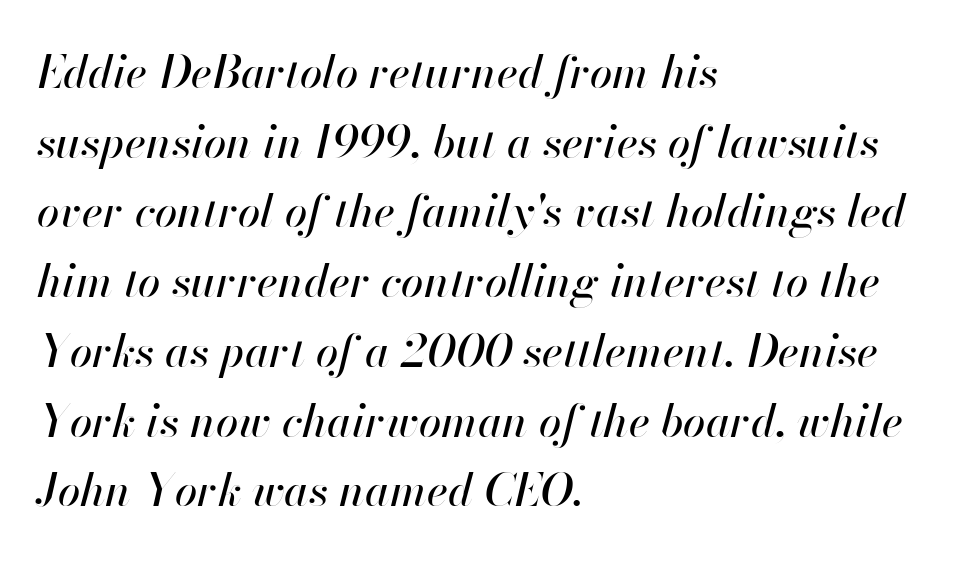
The image shows 45 px text type, italic (leaning right); set left-aligned, normal line spacing (1.55x), normal letter spacing, not underlined; high stroke contrast and a small x-height.
